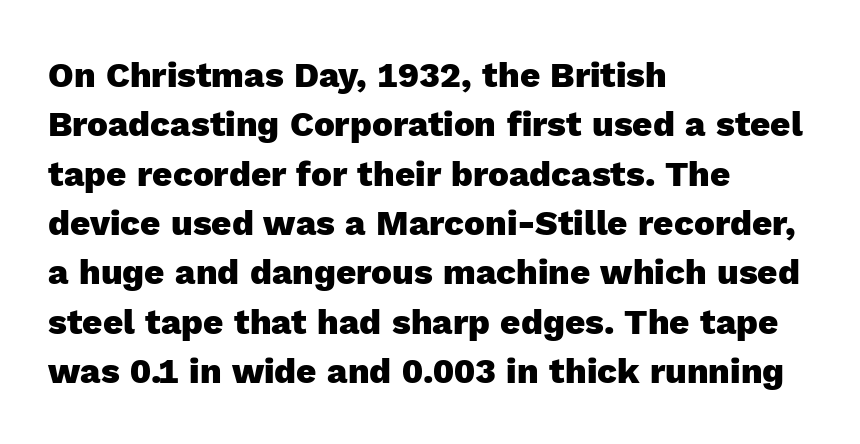
The space directly below the letters is spotless. The font family rendered here belongs to the sans-serif group. Varying glyph widths throughout — classic text-font behaviour. In terms of posture, this sample is upright. The horizontal fit of the characters is conventional and even.
